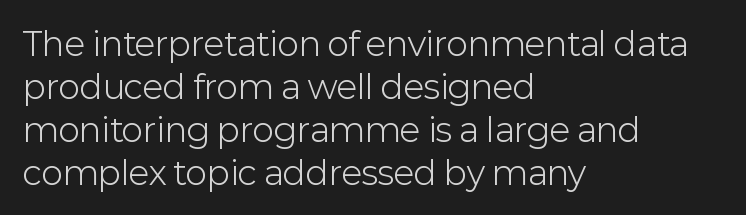
{"serif": "no", "italic": "no", "bold": "no", "weight": "light", "width": "normal", "stroke_contrast": "low", "x_height": "medium", "monospaced": "no", "underline": "no", "align": "left", "line_spacing": "normal", "line_spacing_ratio": 1.3, "letter_spacing": "normal", "letter_spacing_em": 0.0, "glyph_px": 33}
